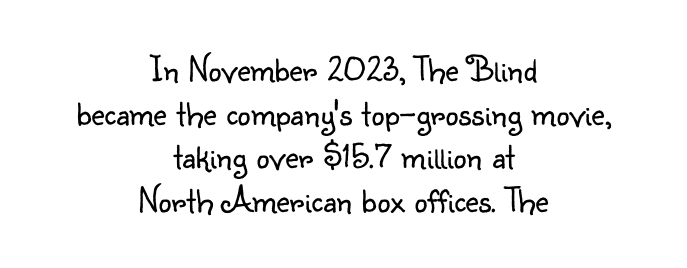
Is the stroke heavy? The answer is a plain regular-or-lighter. You could not count columns in this text — the font is proportionally spaced. Only glyphs here, with clear space below each row. Default kerning and tracking; the words read as compact shapes. Short and long lines alike share a common midpoint.
